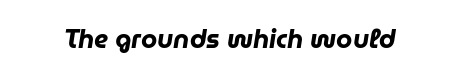
The image shows 26 px bold type, italic (leaning right); set normal letter spacing, not underlined.
